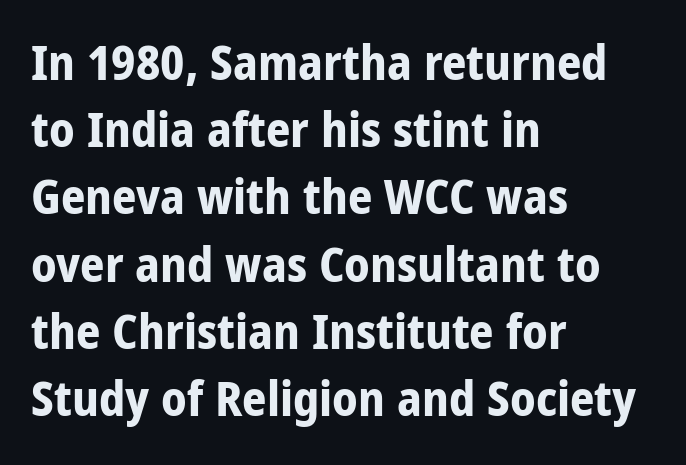
{"serif": "no", "italic": "no", "bold": "yes", "weight": "bold", "width": "condensed", "stroke_contrast": "low", "x_height": "large", "monospaced": "no", "underline": "no", "align": "left", "line_spacing": "normal", "line_spacing_ratio": 1.4, "letter_spacing": "normal", "letter_spacing_em": 0.0, "glyph_px": 48}
